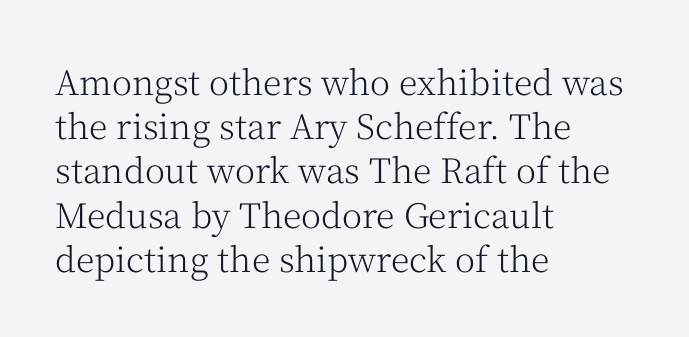
What's the leading like? Ordinary, nothing unusual. Varying glyph widths throughout — classic text-font behaviour. Caption: multi-line text, flush left, ragged right. No italicization has been applied; the sample stays upright. The cut favours lightness, reaching ordinary text weight at its darkest.
